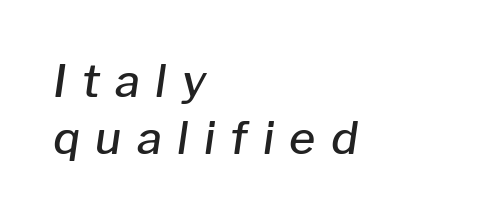
Q: Is the text bold? A: Semi-bold.
Q: Is the text italic (slanted)? A: Yes, it leans right by about 8 degrees.
Q: Is the text underlined? A: No.
Q: How is the paragraph aligned? A: Left-aligned.
Q: Is the spacing between letters normal or unusually wide? A: Unusually wide.
Q: Is the spacing between lines tight, normal or loose? A: Normal.
Q: Width (condensed, normal, or wide)? A: Normal.
Q: Stroke contrast? A: Low.
Q: x-height? A: Medium.
Q: Monospaced? A: No.
